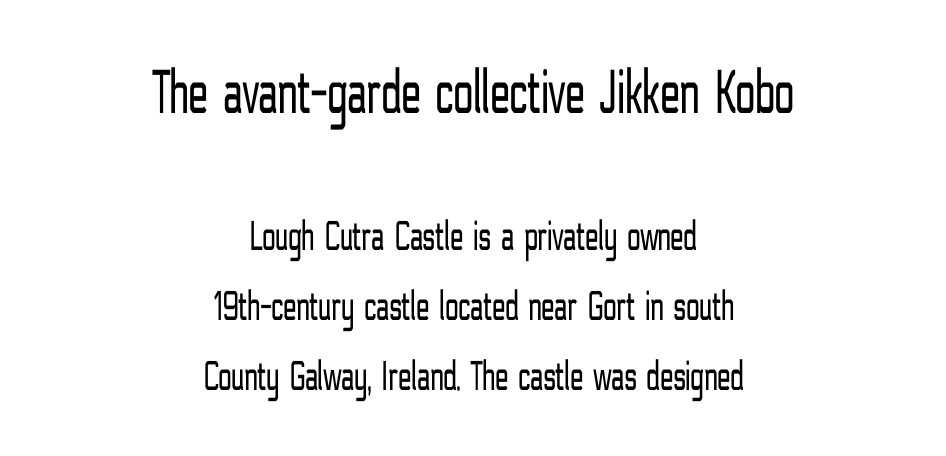
Think of a printed novel: that variable character pitch is what you see here. This sample keeps an unexceptional amount of space between lines. The lines in this sample share a center point and differ in where they start and stop. Only glyphs here, with clear space below each row.
